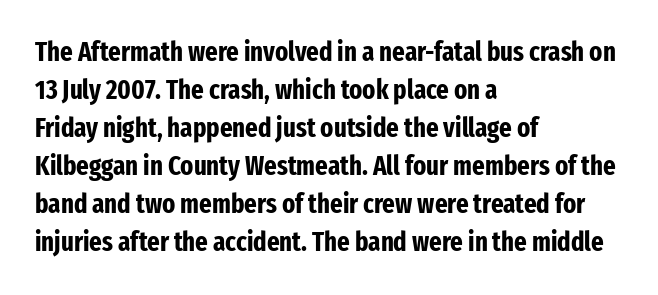
Q: Is the text bold? A: Yes.
Q: Is the text italic (slanted)? A: No, it is upright.
Q: Is the text underlined? A: No.
Q: How is the paragraph aligned? A: Left-aligned.
Q: Is the spacing between letters normal or unusually wide? A: Normal.
Q: Is the spacing between lines tight, normal or loose? A: Normal.
